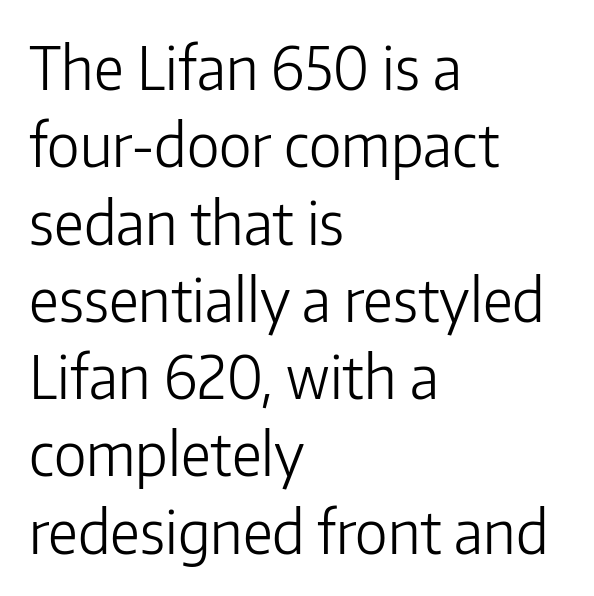
{"serif": "no", "italic": "no", "bold": "no", "weight": "light", "width": "normal", "stroke_contrast": "low", "x_height": "medium", "monospaced": "no", "underline": "no", "align": "left", "line_spacing": "normal", "line_spacing_ratio": 1.31, "letter_spacing": "normal", "letter_spacing_em": 0.0, "glyph_px": 59}
